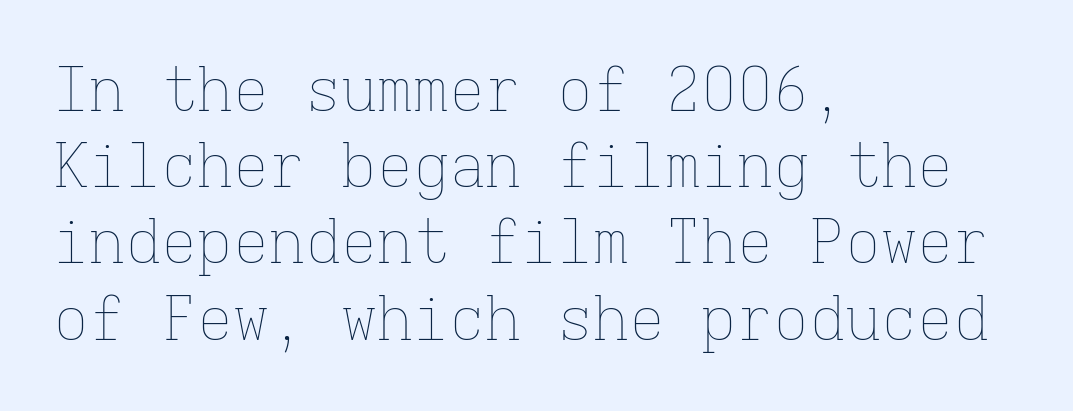
Monospaced: the letters line up in strict vertical columns. The type sits square on the baseline with zero lean. Inter-character spacing is left at the font's built-in metrics. Notice how descenders clear the ascenders below comfortably — that's standard leading. On a weight scale, this lands at 450 or below.
